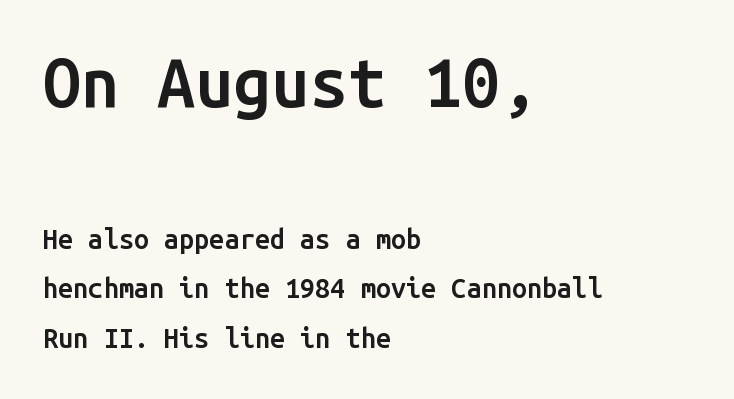
Q: Is the text bold? A: Semi-bold.
Q: Is the text italic (slanted)? A: No, it is upright.
Q: Is the typeface a serif or a sans-serif typeface? A: Sans-serif.
Q: Is the text underlined? A: No.
Q: How is the paragraph aligned? A: Left-aligned.
Q: Is the spacing between letters normal or unusually wide? A: Normal.
Q: Which block of text is set in a larger size, the first (top) or the second (bottom)? A: The first (top) one.
Q: Width (condensed, normal, or wide)? A: Normal.
Q: Stroke contrast? A: Low.
Q: x-height? A: Medium.
Q: Monospaced? A: Yes.
